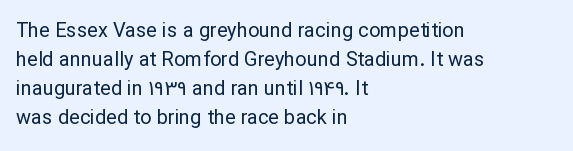
Q: Is the text bold? A: No.
Q: Is the text italic (slanted)? A: No, it is upright.
Q: Is the text underlined? A: No.
Q: How is the paragraph aligned? A: Left-aligned.
Q: Is the spacing between letters normal or unusually wide? A: Normal.
Q: Is the spacing between lines tight, normal or loose? A: Normal.
